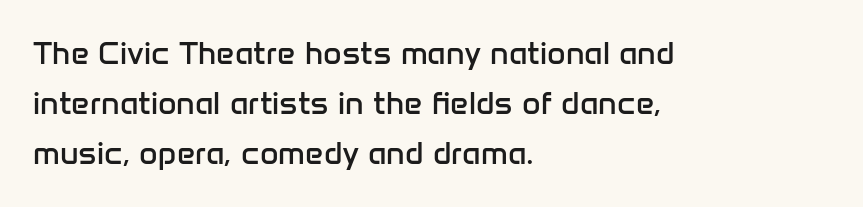
Q: Is the text bold? A: No.
Q: Is the text italic (slanted)? A: No, it is upright.
Q: Is the typeface a serif or a sans-serif typeface? A: Sans-serif.
Q: Is the text underlined? A: No.
Q: How is the paragraph aligned? A: Left-aligned.
Q: Is the spacing between letters normal or unusually wide? A: Normal.
Q: Is the spacing between lines tight, normal or loose? A: Normal.
Q: Width (condensed, normal, or wide)? A: Normal.
Q: Stroke contrast? A: Low.
Q: x-height? A: Medium.
Q: Monospaced? A: No.
